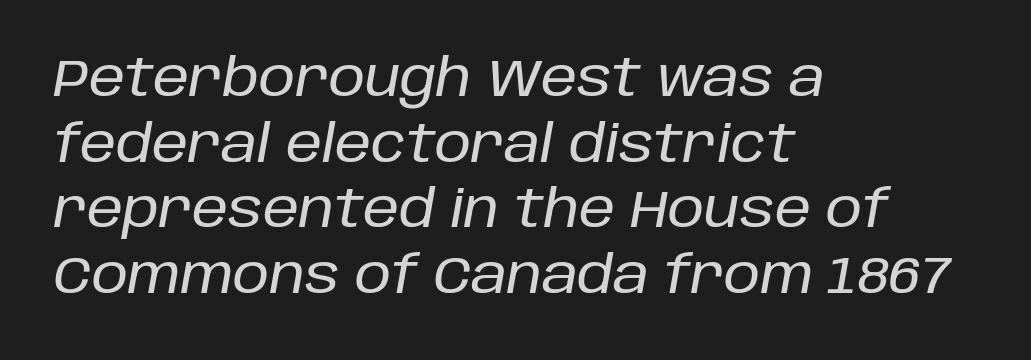
The image shows 52 px text type, italic (leaning right); set left-aligned, normal line spacing (1.26x), normal letter spacing, not underlined; low stroke contrast and a large x-height.
